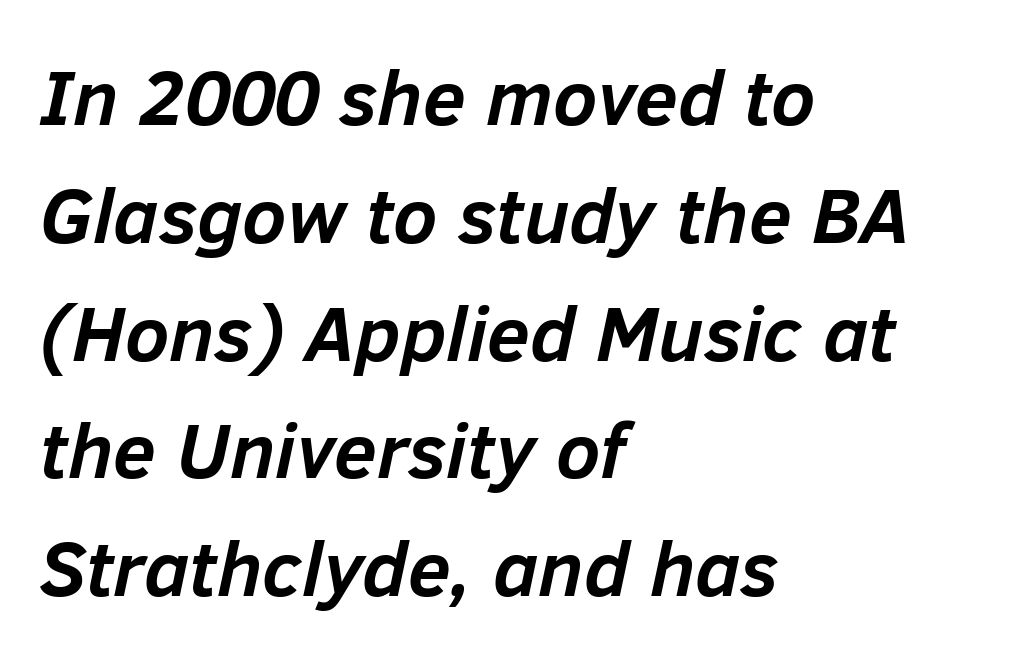
Q: Is the text bold? A: Yes.
Q: Is the text italic (slanted)? A: Yes, it leans right by about 12 degrees.
Q: Is the text underlined? A: No.
Q: How is the paragraph aligned? A: Left-aligned.
Q: Is the spacing between letters normal or unusually wide? A: Normal.
Q: Is the spacing between lines tight, normal or loose? A: Normal.
Q: Width (condensed, normal, or wide)? A: Normal.
Q: Stroke contrast? A: Low.
Q: x-height? A: Medium.
Q: Monospaced? A: No.
